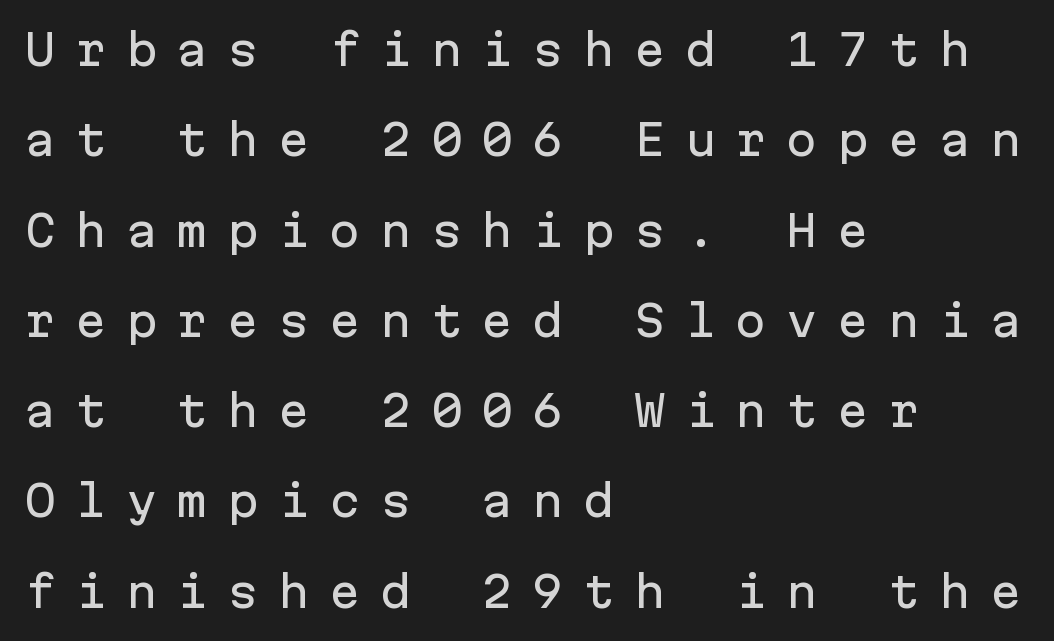
The image shows 42 px sans-serif type, upright, monospaced; set left-aligned, loose line spacing (2.15x), unusually wide letter spacing (+0.46 em), not underlined; low stroke contrast and a medium x-height.
